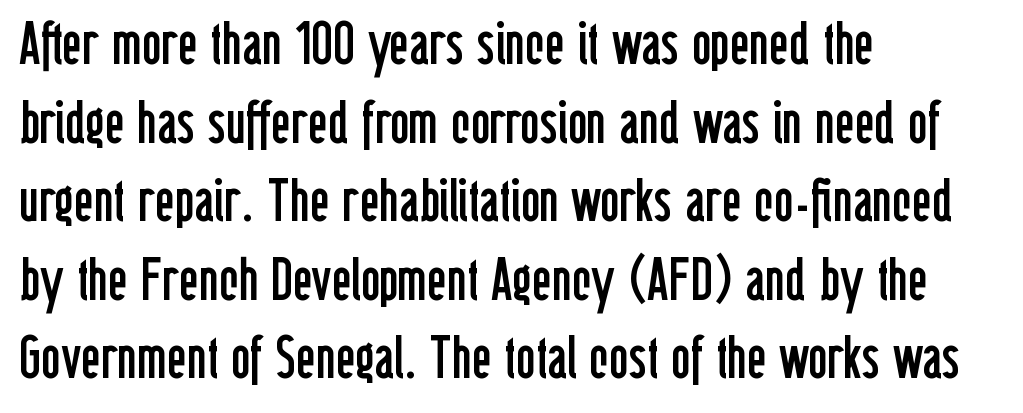
{"serif": "no", "italic": "no", "bold": "no", "weight": "regular", "width": "condensed", "stroke_contrast": "low", "x_height": "medium", "monospaced": "no", "underline": "no", "align": "left", "line_spacing": "normal", "line_spacing_ratio": 1.31, "letter_spacing": "normal", "letter_spacing_em": 0.0, "glyph_px": 60}
